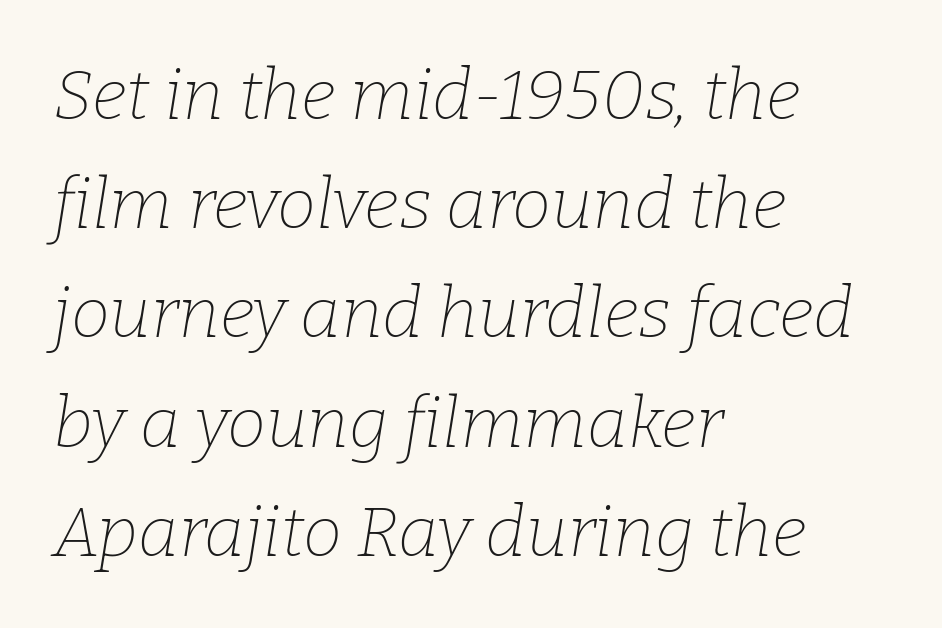
{"serif": "yes", "italic": "yes", "lean": "right", "slant_degrees": 9, "bold": "no", "weight": "thin", "width": "normal", "stroke_contrast": "low", "x_height": "medium", "monospaced": "no", "underline": "no", "align": "left", "line_spacing": "normal", "line_spacing_ratio": 1.56, "letter_spacing": "normal", "letter_spacing_em": 0.0, "glyph_px": 70}
